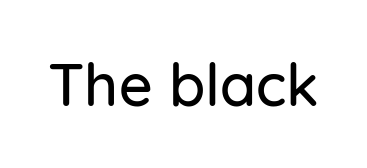
The horizontal fit of the characters is conventional and even. The face used here is proportionally spaced, like ordinary book or web type. To sum up the face: it is a sans, with no serifs. This is roman type, the default non-slanted kind. The area under the type is left untouched.
